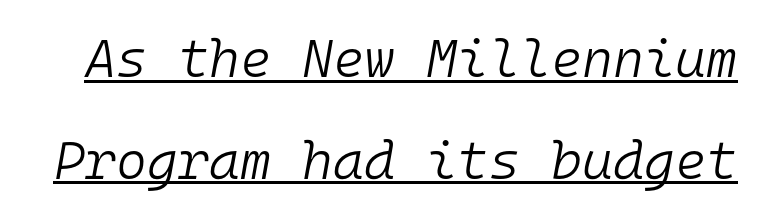
{"italic": "yes", "lean": "right", "slant_degrees": 10, "bold": "no", "weight": "light", "width": "normal", "stroke_contrast": "low", "x_height": "medium", "monospaced": "yes", "underline": "yes", "line_spacing": "loose", "line_spacing_ratio": 1.92, "letter_spacing": "normal", "letter_spacing_em": 0.0, "glyph_px": 53}
